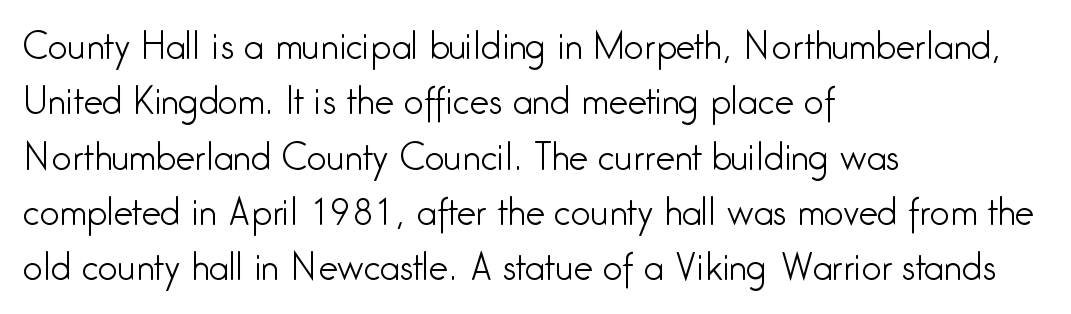
The image shows 35 px light, condensed sans-serif type, upright; set left-aligned, normal line spacing (1.58x), normal letter spacing, not underlined; low stroke contrast and a medium x-height.
